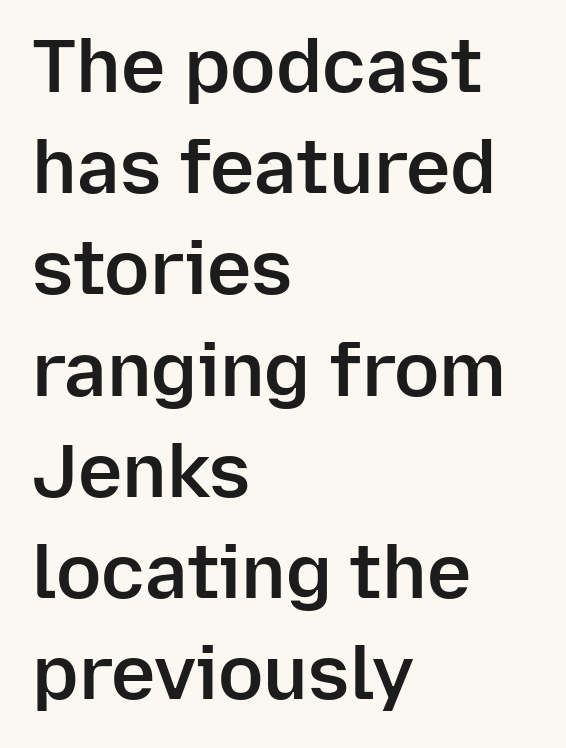
In terms of leading, this rendering sits right in the middle. Nope, no serifs anywhere on these letters. Here the glyphs are tracked normally, forming tight word shapes. The type sits square on the baseline with zero lean. Layout note: lines flush left. Note the varied advance widths — an 'i' is clearly narrower than an 'm'.
